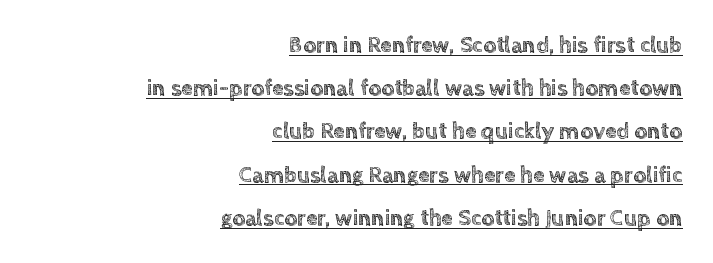
{"italic": "no", "underline": "yes", "align": "right", "line_spacing_ratio": 1.88, "letter_spacing": "normal", "letter_spacing_em": 0.0, "glyph_px": 23}
